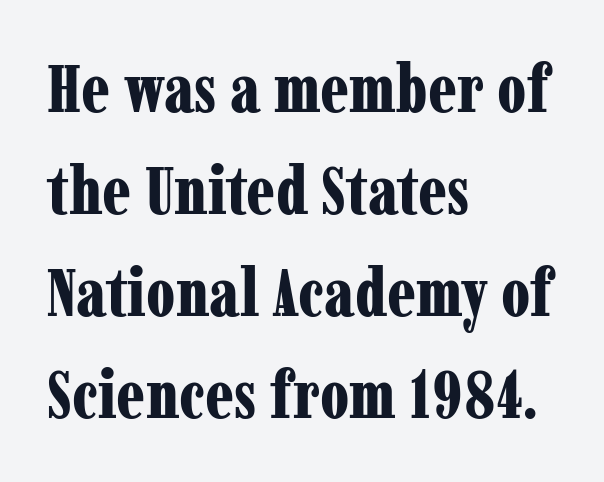
Note the varied advance widths — an 'i' is clearly narrower than an 'm'. To sum up the face: it has serifs. Thick stems and heavy bowls — unmistakably bold. Each row of text sits above clean, open space. Do the letters lean? They stand straight. Is the letter spacing exaggerated? No — it looks like the ordinary default.
